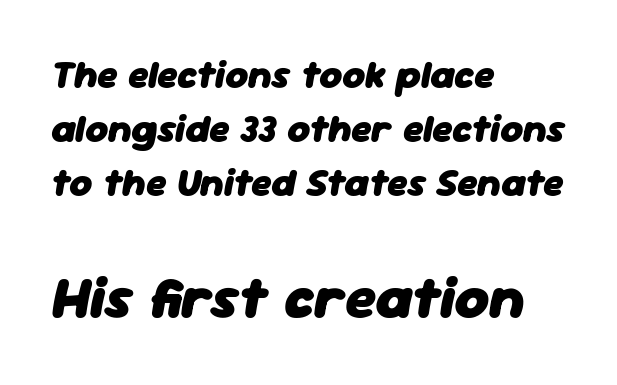
Q: Is the text bold? A: Yes.
Q: Is the text italic (slanted)? A: Yes, it leans right by about 11 degrees.
Q: Is the text underlined? A: No.
Q: How is the paragraph aligned? A: Left-aligned.
Q: Is the spacing between letters normal or unusually wide? A: Normal.
Q: Is the spacing between lines tight, normal or loose? A: Normal.
Q: Which block of text is set in a larger size, the first (top) or the second (bottom)? A: The second (bottom) one.
Q: Width (condensed, normal, or wide)? A: Normal.
Q: Stroke contrast? A: Low.
Q: x-height? A: Medium.
Q: Monospaced? A: No.
